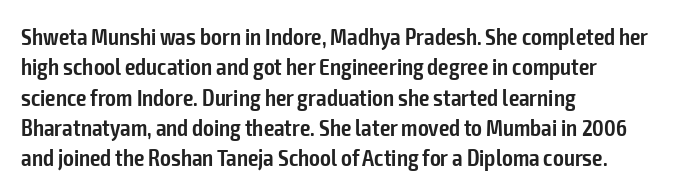
The image shows 23 px text type, upright; set left-aligned, normal line spacing (1.32x), normal letter spacing, not underlined.
